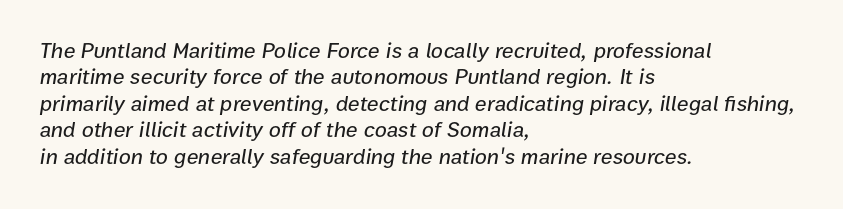
An italicized treatment has been applied to the whole sample. Short and long lines alike share a common starting point at left. No extra tracking has been applied to these lines. Plain, unruled lines of type.
